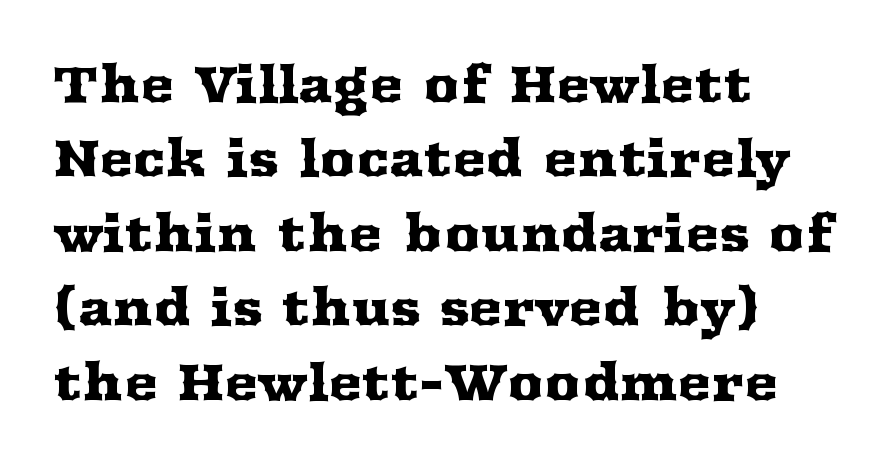
The image shows 50 px wide serif type, upright; set left-aligned, normal line spacing (1.49x), normal letter spacing, not underlined; medium stroke contrast and a medium x-height.
